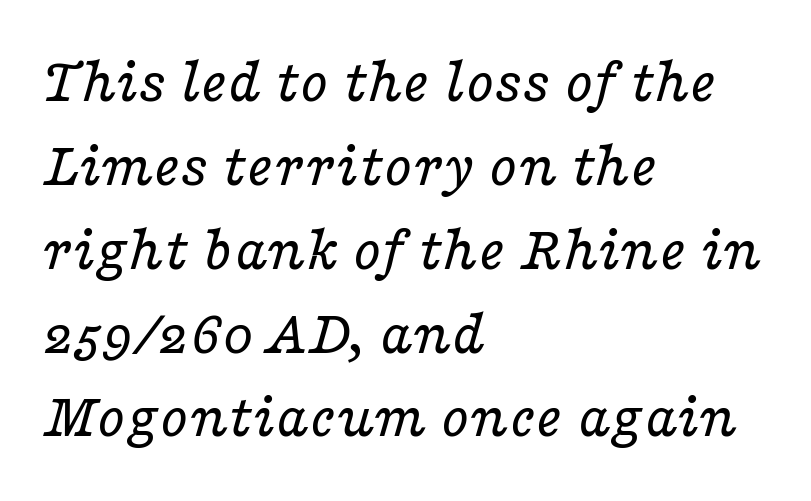
{"serif": "yes", "italic": "yes", "lean": "right", "slant_degrees": 16, "bold": "no", "weight": "regular", "width": "wide", "stroke_contrast": "low", "x_height": "medium", "monospaced": "no", "underline": "no", "align": "left", "line_spacing": "normal", "line_spacing_ratio": 1.29, "letter_spacing": "normal", "letter_spacing_em": 0.0, "glyph_px": 65}
